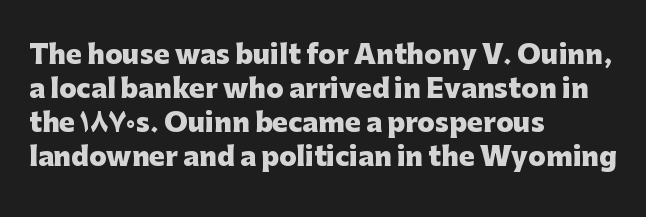
Typeset ragged right — the left edge is the straight one. Words float on clear page, feet unadorned. Vertically, the passage feels balanced, rows spaced as you'd expect. This sample uses plain, unmodified letter spacing. Summary of weight: heavy, a full bold. Characters remain perfectly vertical along every line.
